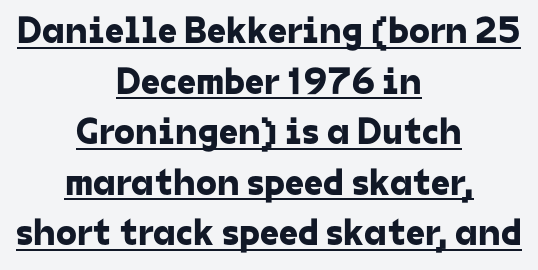
Q: Is the typeface a serif or a sans-serif typeface? A: Sans-serif.
Q: Is the text underlined? A: Yes.
Q: How is the paragraph aligned? A: Centered.
Q: Is the spacing between letters normal or unusually wide? A: Normal.
Q: Is the spacing between lines tight, normal or loose? A: Normal.
Q: Width (condensed, normal, or wide)? A: Normal.
Q: Stroke contrast? A: Low.
Q: x-height? A: Medium.
Q: Monospaced? A: No.
